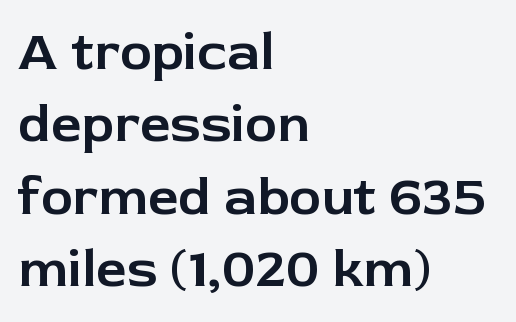
The rag falls on the right side of this text block. Words float on clear page, feet unadorned. Observe the ordinary spacing: letters are neighbours, not strangers. Interline gaps are of average width in this sample. The text was rendered using a sans face with plain stroke endings.
